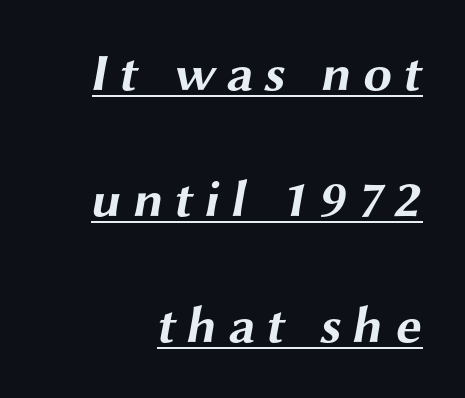
The image shows 52 px bold, wide sans-serif type; set right-aligned, loose line spacing (2.42x), unusually wide letter spacing (+0.21 em), underlined; medium stroke contrast and a medium x-height.
